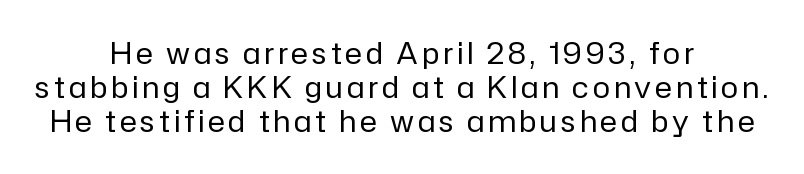
The image shows 29 px regular-weight sans-serif type, upright; set centered, line spacing 1.17x, not underlined; low stroke contrast and a medium x-height.
